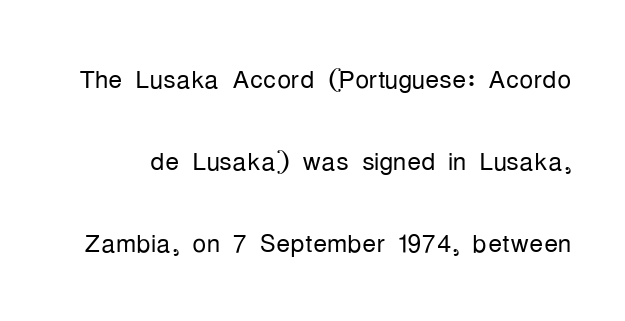
{"serif": "no", "italic": "no", "bold": "no", "weight": "light", "width": "condensed", "stroke_contrast": "low", "x_height": "medium", "monospaced": "no", "underline": "no", "line_spacing": "loose", "line_spacing_ratio": 2.34, "letter_spacing": "normal", "letter_spacing_em": 0.0, "glyph_px": 35}
